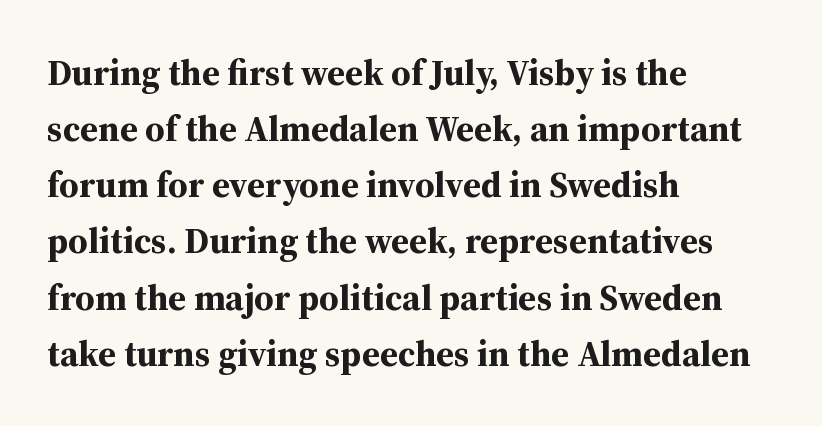
The image shows 36 px bold serif type, upright; set left-aligned, normal line spacing (1.56x), normal letter spacing, not underlined; medium stroke contrast and a medium x-height.
